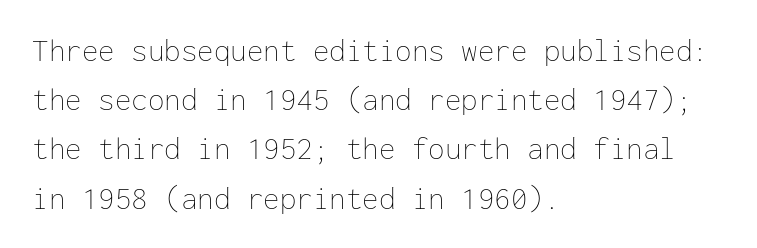
Q: Is the text bold? A: No.
Q: Is the text italic (slanted)? A: No, it is upright.
Q: Is the text underlined? A: No.
Q: How is the paragraph aligned? A: Left-aligned.
Q: Is the spacing between letters normal or unusually wide? A: Normal.
Q: Is the spacing between lines tight, normal or loose? A: Normal.
Q: Width (condensed, normal, or wide)? A: Normal.
Q: Stroke contrast? A: Low.
Q: x-height? A: Medium.
Q: Monospaced? A: Yes.
